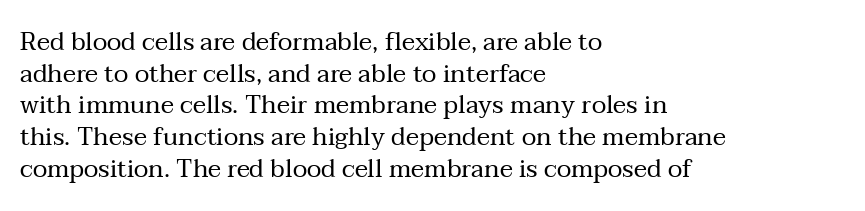
The characters are drawn with everyday or finer stroke widths. The string is rendered with underlining switched off. Leading matches the norm, producing a regular column. This sample uses plain, unmodified letter spacing.
